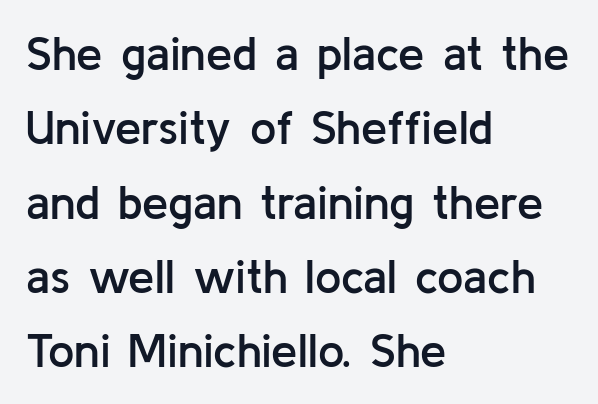
Q: Is the text bold? A: Semi-bold.
Q: Is the text italic (slanted)? A: No, it is upright.
Q: Is the typeface a serif or a sans-serif typeface? A: Sans-serif.
Q: Is the text underlined? A: No.
Q: How is the paragraph aligned? A: Left-aligned.
Q: Is the spacing between letters normal or unusually wide? A: Normal.
Q: Is the spacing between lines tight, normal or loose? A: Normal.
Q: Width (condensed, normal, or wide)? A: Normal.
Q: Stroke contrast? A: Low.
Q: x-height? A: Medium.
Q: Monospaced? A: No.
